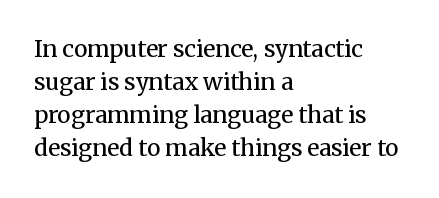
The image shows 23 px text type, upright; set left-aligned, normal line spacing (1.44x), normal letter spacing, not underlined.
